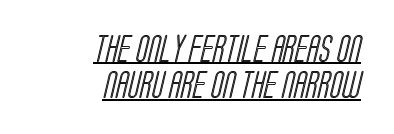
The image shows 28 px condensed type; set right-aligned, normal line spacing (1.3x), normal letter spacing, underlined; a large x-height.
